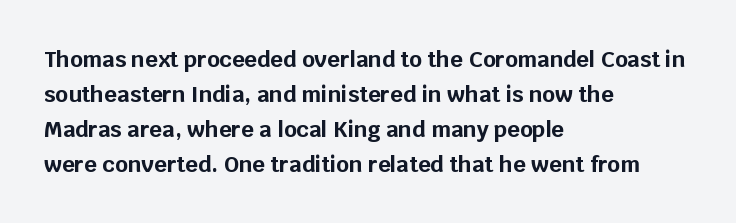
Q: Is the text bold? A: Yes.
Q: Is the text italic (slanted)? A: No, it is upright.
Q: Is the text underlined? A: No.
Q: How is the paragraph aligned? A: Left-aligned.
Q: Is the spacing between letters normal or unusually wide? A: Normal.
Q: Is the spacing between lines tight, normal or loose? A: Normal.
